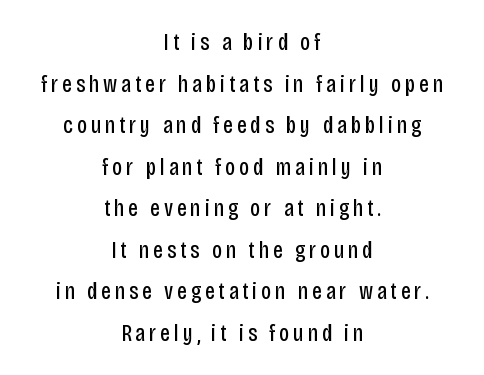
Q: Is the text bold? A: No.
Q: Is the text italic (slanted)? A: No, it is upright.
Q: Is the text underlined? A: No.
Q: How is the paragraph aligned? A: Centered.
